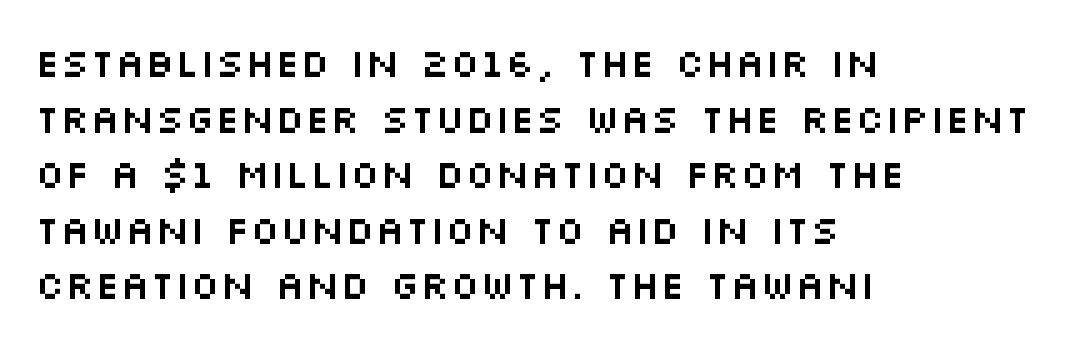
The image shows 40 px wide sans-serif type, upright; set left-aligned, normal line spacing (1.39x), normal letter spacing, not underlined; medium stroke contrast and a large x-height.
